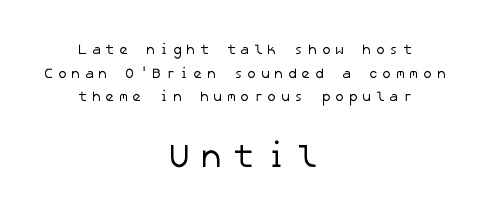
The image shows 33 px regular-weight sans-serif type; set centered, normal line spacing (1.68x), unusually wide letter spacing (+0.3 em), not underlined; the second (bottom) block is 2.36x larger; low stroke contrast and a medium x-height.
